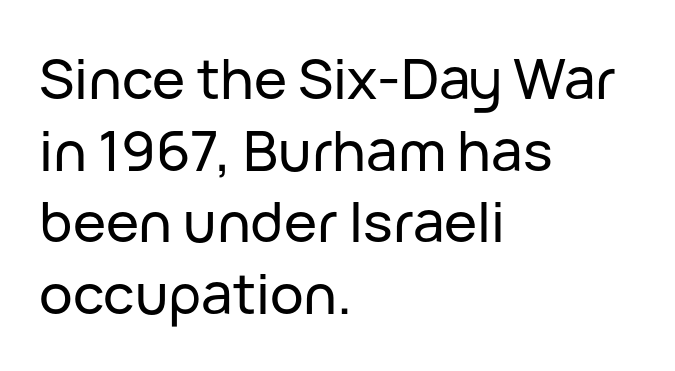
Q: Is the text italic (slanted)? A: No, it is upright.
Q: Is the typeface a serif or a sans-serif typeface? A: Sans-serif.
Q: Is the text underlined? A: No.
Q: How is the paragraph aligned? A: Left-aligned.
Q: Is the spacing between letters normal or unusually wide? A: Normal.
Q: Is the spacing between lines tight, normal or loose? A: Normal.
Q: Width (condensed, normal, or wide)? A: Normal.
Q: Stroke contrast? A: Low.
Q: x-height? A: Medium.
Q: Monospaced? A: No.
